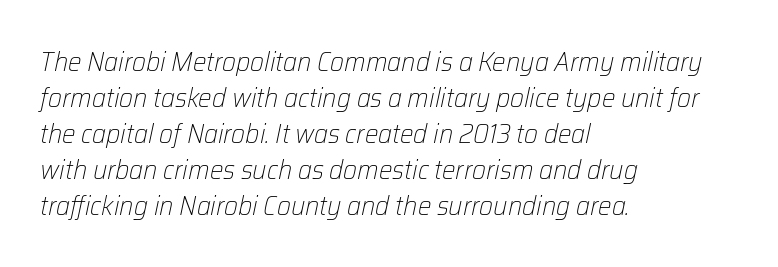
Q: Is the text bold? A: No.
Q: Is the text italic (slanted)? A: Yes, it leans right by about 12 degrees.
Q: Is the text underlined? A: No.
Q: How is the paragraph aligned? A: Left-aligned.
Q: Is the spacing between letters normal or unusually wide? A: Normal.
Q: Is the spacing between lines tight, normal or loose? A: Normal.
